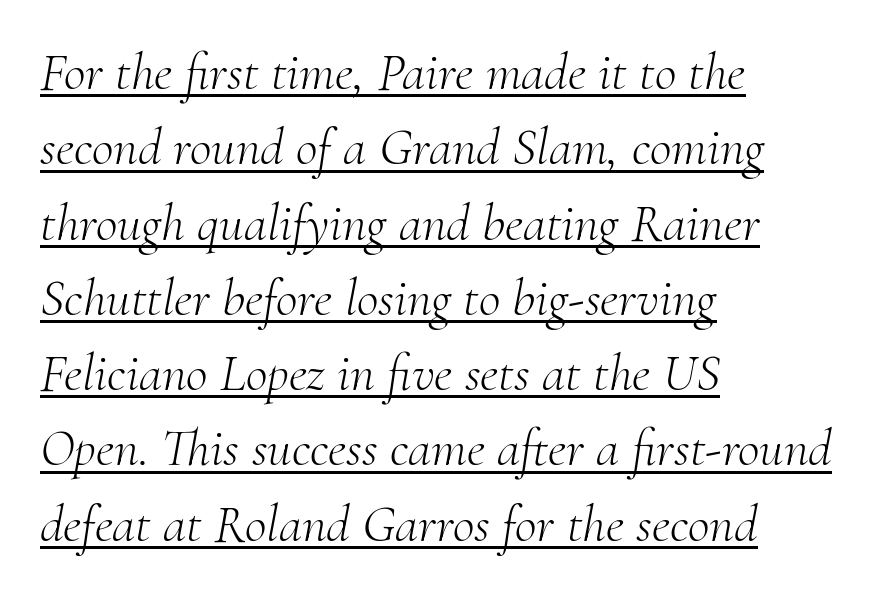
These lines are set flush left with a ragged right edge. If you measured baseline to baseline, you'd find a middling distance. The tracking reads as untouched default to a designer's eye. In terms of letterform style, serifs are clearly present.
